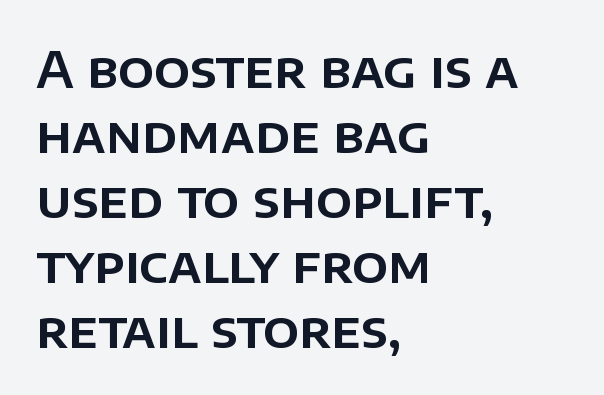
Q: Is the text italic (slanted)? A: No, it is upright.
Q: Is the typeface a serif or a sans-serif typeface? A: Sans-serif.
Q: Is the text underlined? A: No.
Q: How is the paragraph aligned? A: Left-aligned.
Q: Is the spacing between letters normal or unusually wide? A: Normal.
Q: Is the spacing between lines tight, normal or loose? A: Normal.
Q: Width (condensed, normal, or wide)? A: Normal.
Q: Stroke contrast? A: Low.
Q: x-height? A: Large.
Q: Monospaced? A: No.
